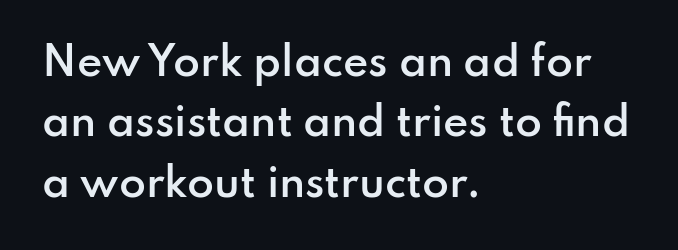
Q: Is the text bold? A: Semi-bold.
Q: Is the text italic (slanted)? A: No, it is upright.
Q: Is the typeface a serif or a sans-serif typeface? A: Sans-serif.
Q: Is the text underlined? A: No.
Q: How is the paragraph aligned? A: Left-aligned.
Q: Is the spacing between letters normal or unusually wide? A: Normal.
Q: Is the spacing between lines tight, normal or loose? A: Normal.
Q: Width (condensed, normal, or wide)? A: Normal.
Q: Stroke contrast? A: Low.
Q: x-height? A: Small.
Q: Monospaced? A: No.
